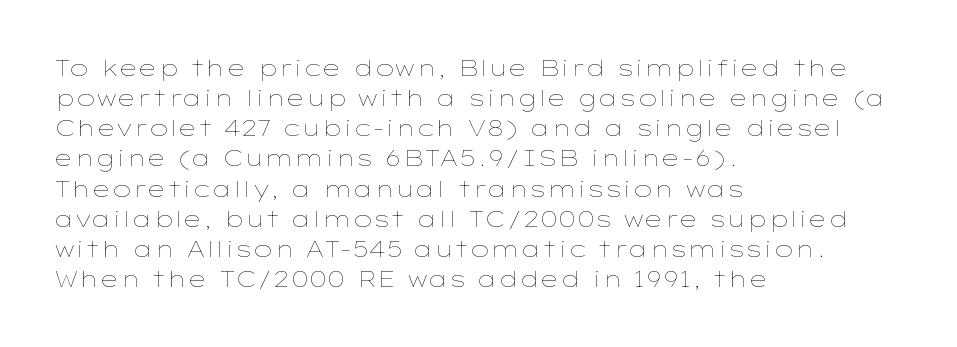
Q: Is the text bold? A: No.
Q: Is the text italic (slanted)? A: No, it is upright.
Q: Is the text underlined? A: No.
Q: How is the paragraph aligned? A: Left-aligned.
Q: Is the spacing between letters normal or unusually wide? A: Normal.
Q: Is the spacing between lines tight, normal or loose? A: Normal.
